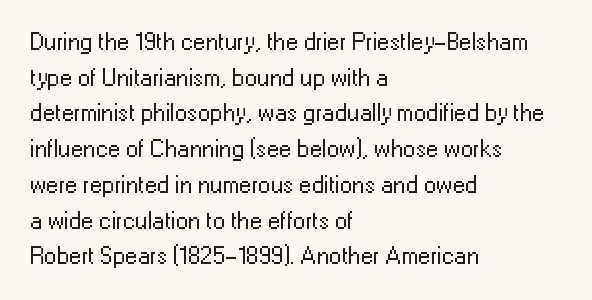
{"italic": "no", "bold": "no", "underline": "no", "align": "left", "line_spacing": "normal", "line_spacing_ratio": 1.43, "letter_spacing": "normal", "letter_spacing_em": 0.0, "glyph_px": 25}
